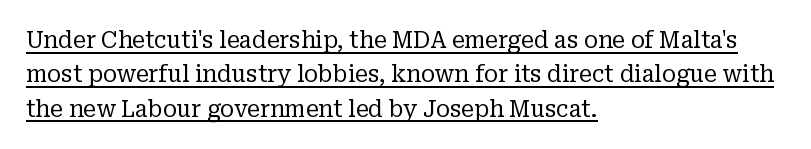
The image shows 23 px text type, upright; set left-aligned, normal line spacing (1.49x), normal letter spacing, underlined.
